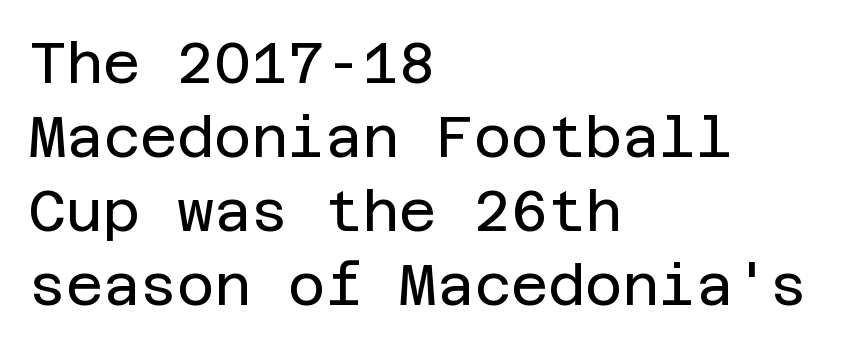
{"serif": "no", "italic": "no", "bold": "no", "weight": "regular", "width": "normal", "stroke_contrast": "low", "x_height": "large", "underline": "no", "align": "left", "line_spacing": "normal", "line_spacing_ratio": 1.3, "letter_spacing": "normal", "letter_spacing_em": 0.0, "glyph_px": 57}
